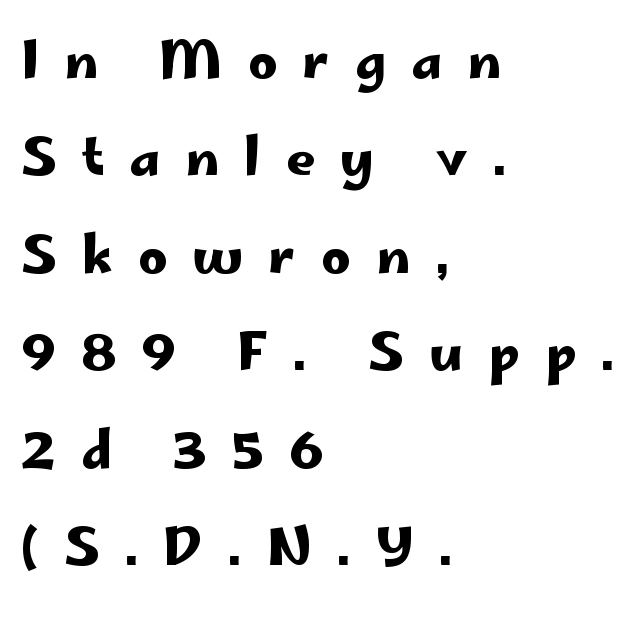
You could not count columns in this text — the font is proportionally spaced. Do the letters lean? They stand straight. Rows of type keep a wide berth in the vertical direction. Inter-character spacing is expanded well beyond the font's built-in metrics. I'd call this a sans setting — the letters go barefoot. Reading down the block, your eye returns to a fixed left position each line.
